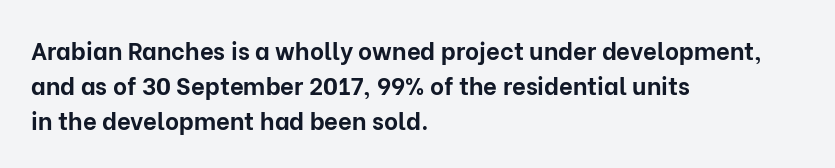
Q: Is the text bold? A: Yes.
Q: Is the text italic (slanted)? A: No, it is upright.
Q: Is the text underlined? A: No.
Q: How is the paragraph aligned? A: Left-aligned.
Q: Is the spacing between letters normal or unusually wide? A: Normal.
Q: Is the spacing between lines tight, normal or loose? A: Normal.
